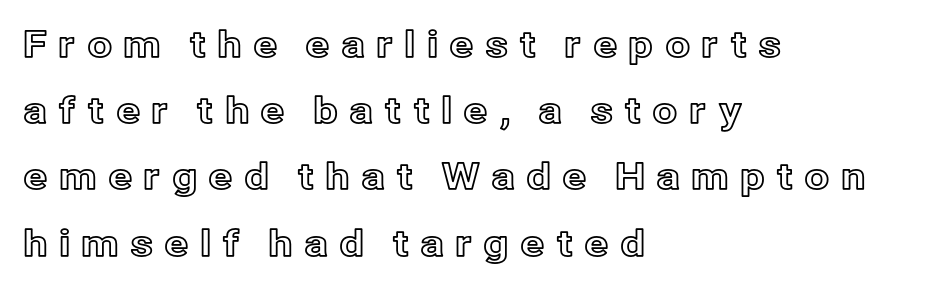
If you drew a ruler down the left edge, every line would touch it. Has an underline been added? It has not. Short note: letters widely spaced. Every stem runs plumb, perpendicular to the baseline.
